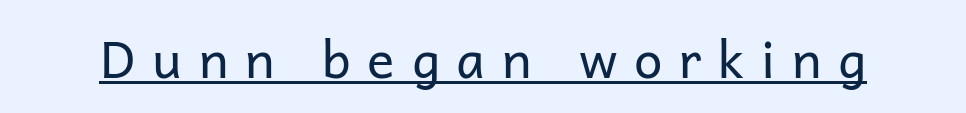
Here the designer chose a conventional face with non-uniform glyph widths. When letters stand straight like this, we call the style roman or upright. Type style note: lacks serifs. The rendered words wear a rule along their underside. Compared with a typical body face, this is equally light or lighter still. This rendering widens character spacing well past its baseline value.
